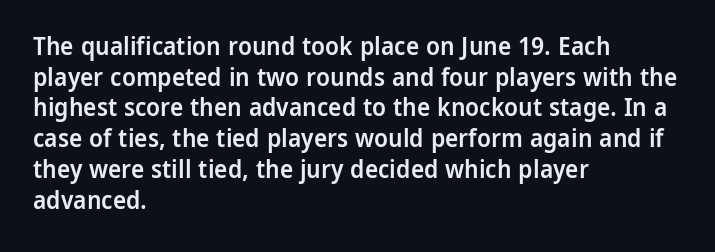
The text block is weighted toward the left margin, trailing off unevenly rightward. What weight is shown? A semibold, between regular and bold. Look at the tracking — it's just the regular setting, nothing added. Quick note: not italic, upright. A bare baseline throughout the passage.
